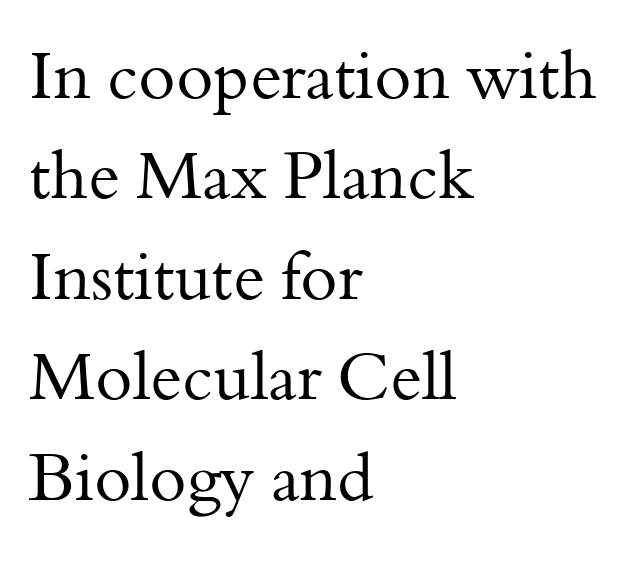
You could call the tracking neutral — neither tight nor loose. Classification — serif. Spacing verdict: proportional, widths tailored to each character. Leftover space on each line is placed entirely after the last word. Words float on clear page, feet unadorned.
